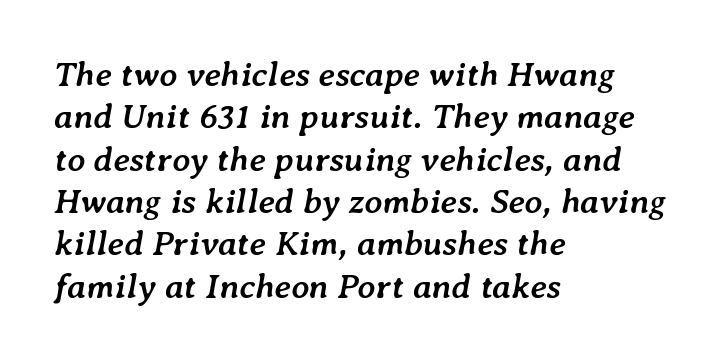
The image shows 35 px semibold type, italic (leaning right); set left-aligned, line spacing 1.21x, normal letter spacing, not underlined; low stroke contrast and a medium x-height.
